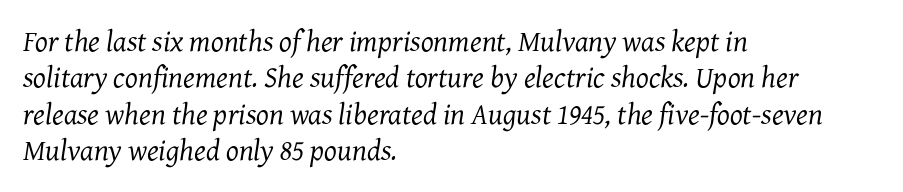
The image shows 30 px regular-weight serif type, italic (leaning right); set left-aligned, line spacing 1.21x, normal letter spacing, not underlined; medium stroke contrast and a medium x-height.
